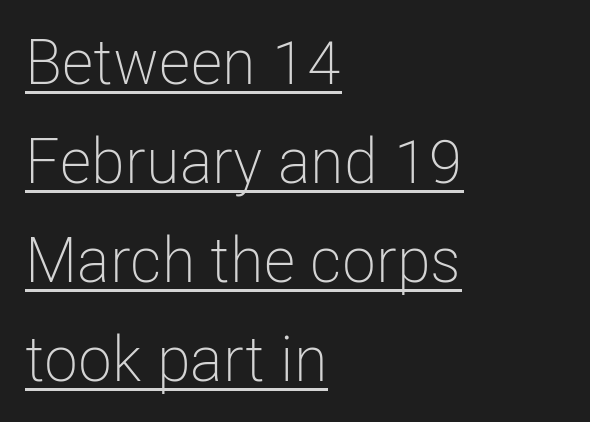
{"serif": "no", "italic": "no", "bold": "no", "weight": "light", "width": "condensed", "stroke_contrast": "low", "x_height": "medium", "monospaced": "no", "underline": "yes", "align": "left", "line_spacing": "normal", "line_spacing_ratio": 1.57, "letter_spacing": "normal", "letter_spacing_em": 0.0, "glyph_px": 63}
